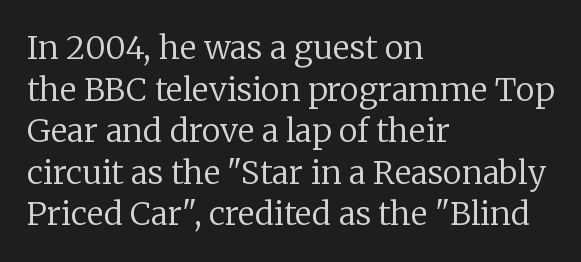
Q: Is the text bold? A: No.
Q: Is the text italic (slanted)? A: No, it is upright.
Q: Is the typeface a serif or a sans-serif typeface? A: Serif.
Q: Is the text underlined? A: No.
Q: How is the paragraph aligned? A: Left-aligned.
Q: Is the spacing between letters normal or unusually wide? A: Normal.
Q: Is the spacing between lines tight, normal or loose? A: Normal.
Q: Width (condensed, normal, or wide)? A: Normal.
Q: Stroke contrast? A: Low.
Q: x-height? A: Medium.
Q: Monospaced? A: No.
